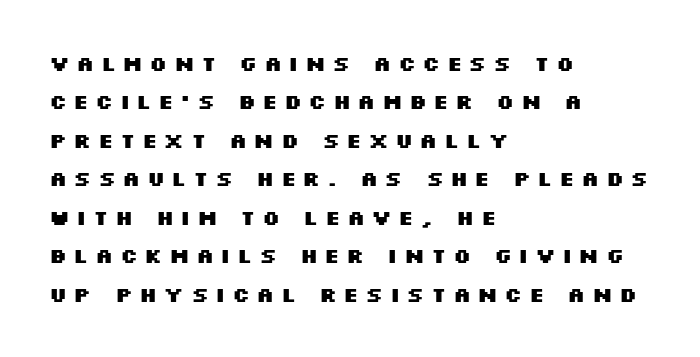
Q: Is the text bold? A: Yes.
Q: Is the text italic (slanted)? A: No, it is upright.
Q: Is the text underlined? A: No.
Q: How is the paragraph aligned? A: Left-aligned.
Q: Is the spacing between letters normal or unusually wide? A: Unusually wide.
